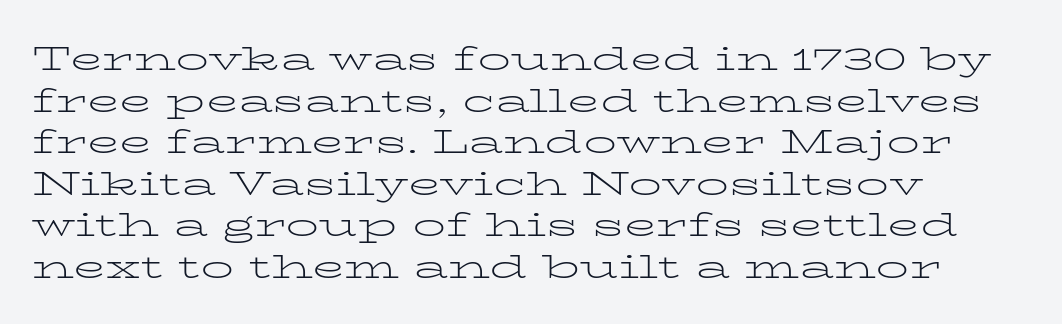
{"serif": "yes", "italic": "no", "bold": "no", "weight": "light", "width": "wide", "stroke_contrast": "low", "x_height": "medium", "monospaced": "no", "underline": "no", "align": "left", "line_spacing": "normal", "line_spacing_ratio": 1.26, "letter_spacing": "normal", "letter_spacing_em": 0.0, "glyph_px": 33}
